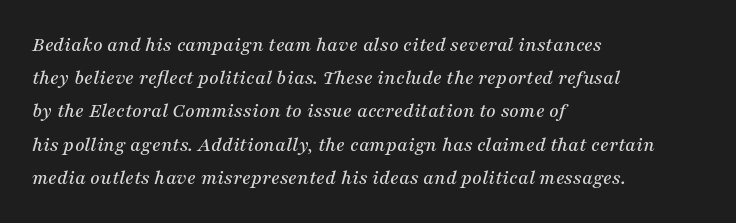
Rows of type keep a routine distance in the vertical direction. The horizontal fit of the characters is conventional and even. The space beneath each line is pristine and unruled. A student would call this left alignment; a typographer would say flush left, rag right. Quick note: italic.
